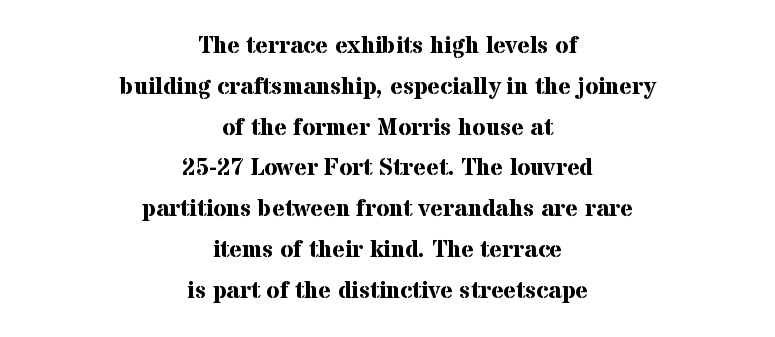
Q: Is the text bold? A: Yes.
Q: Is the text italic (slanted)? A: No, it is upright.
Q: Is the text underlined? A: No.
Q: How is the paragraph aligned? A: Centered.
Q: Is the spacing between letters normal or unusually wide? A: Normal.
Q: Is the spacing between lines tight, normal or loose? A: Normal.
